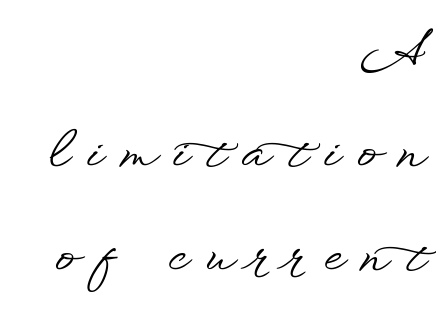
{"serif": "no", "width": "wide", "stroke_contrast": "low", "x_height": "small", "monospaced": "no", "underline": "no", "align": "right", "line_spacing": "loose", "line_spacing_ratio": 2.11, "letter_spacing": "wide", "letter_spacing_em": 0.37, "glyph_px": 49}
